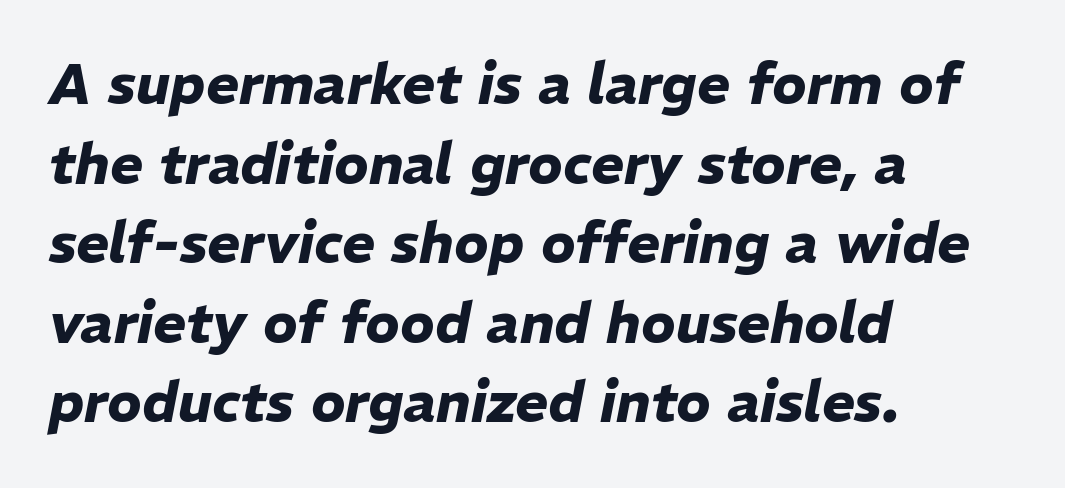
Spacing verdict: proportional, widths tailored to each character. Is there much room between lines? A standard amount, neither cramped nor airy. The space directly below the letters is spotless. It's the slanting kind of type.
